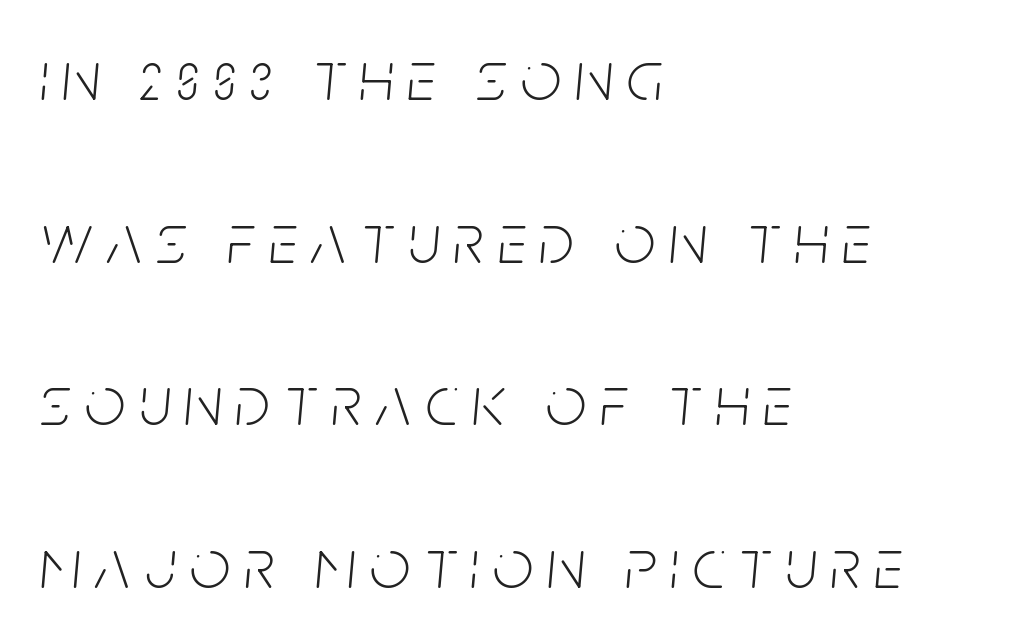
The image shows 71 px light, condensed type, italic (leaning right); set left-aligned, loose line spacing (2.29x), unusually wide letter spacing (+0.2 em), not underlined; low stroke contrast and a large x-height.
